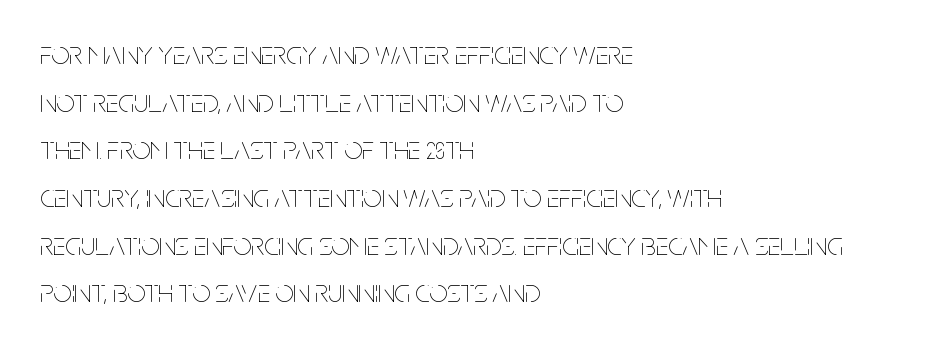
{"italic": "no", "bold": "no", "weight": "thin", "width": "condensed", "stroke_contrast": "low", "x_height": "large", "monospaced": "no", "underline": "no", "align": "left", "line_spacing": "normal", "line_spacing_ratio": 1.49, "letter_spacing": "normal", "letter_spacing_em": 0.0, "glyph_px": 32}
